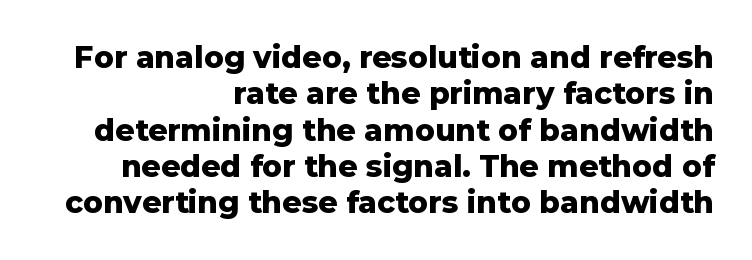
Each row of text sits above clean, open space. This is sans-serif lettering, the kind often seen on screens and signage. Is there any slant? The stems are plumb. Each letter keeps its own natural width here, so spacing adapts to shape. The passage shown has conventional tracking throughout. Stroke thickness is high; the sample reads as a true bold.
